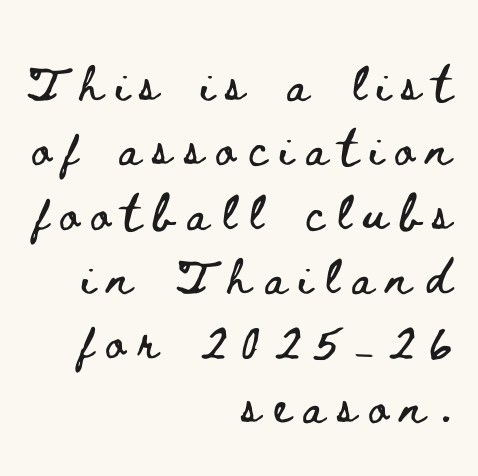
{"width": "wide", "stroke_contrast": "low", "x_height": "small", "monospaced": "no", "underline": "no", "align": "right", "line_spacing": "normal", "line_spacing_ratio": 1.43, "letter_spacing": "wide", "letter_spacing_em": 0.29, "glyph_px": 45}
